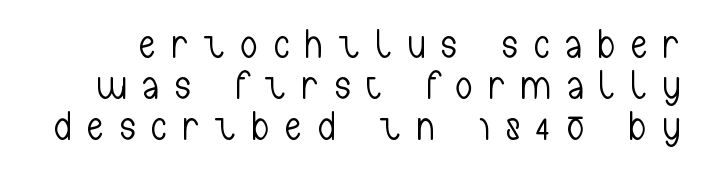
Q: Is the text bold? A: No.
Q: Is the text italic (slanted)? A: No, it is upright.
Q: Is the typeface a serif or a sans-serif typeface? A: Sans-serif.
Q: Is the text underlined? A: No.
Q: Is the spacing between letters normal or unusually wide? A: Unusually wide.
Q: Is the spacing between lines tight, normal or loose? A: Tight.
Q: Width (condensed, normal, or wide)? A: Condensed.
Q: Stroke contrast? A: Low.
Q: x-height? A: Medium.
Q: Monospaced? A: No.
